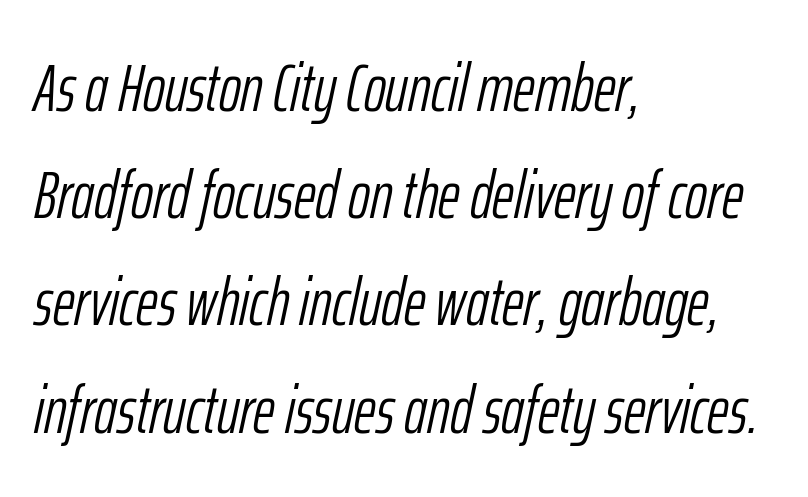
Q: Is the text bold? A: No.
Q: Is the text italic (slanted)? A: Yes, it leans right by about 12 degrees.
Q: Is the text underlined? A: No.
Q: How is the paragraph aligned? A: Left-aligned.
Q: Is the spacing between letters normal or unusually wide? A: Normal.
Q: Is the spacing between lines tight, normal or loose? A: Normal.
Q: Width (condensed, normal, or wide)? A: Condensed.
Q: Stroke contrast? A: Low.
Q: x-height? A: Medium.
Q: Monospaced? A: No.
